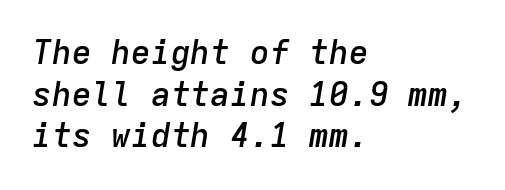
{"italic": "yes", "lean": "right", "slant_degrees": 9, "bold": "semi", "weight": "semibold", "width": "normal", "stroke_contrast": "low", "x_height": "medium", "monospaced": "yes", "underline": "no", "align": "left", "line_spacing": "normal", "line_spacing_ratio": 1.26, "letter_spacing": "normal", "letter_spacing_em": 0.0, "glyph_px": 33}
